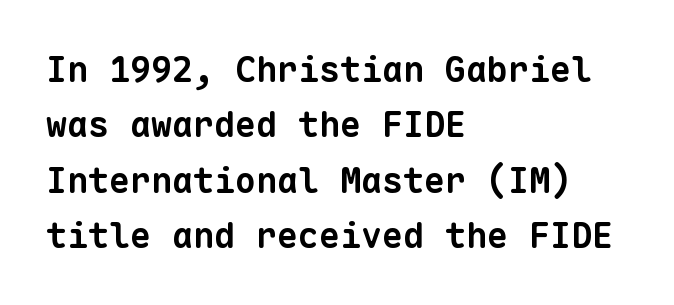
The paragraph has a hard left edge and a soft right edge. The characters display no serif detailing; their extremities are plain. Descenders hang freely into open space. Letter spacing: default. Each letter, wide or thin by design, is forced into the same width here.
